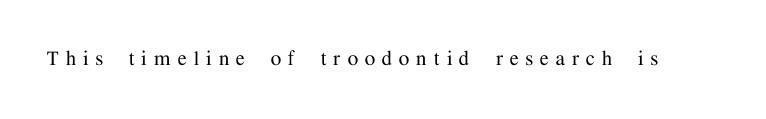
{"italic": "no", "underline": "no", "letter_spacing": "wide", "letter_spacing_em": 0.3, "glyph_px": 24}
